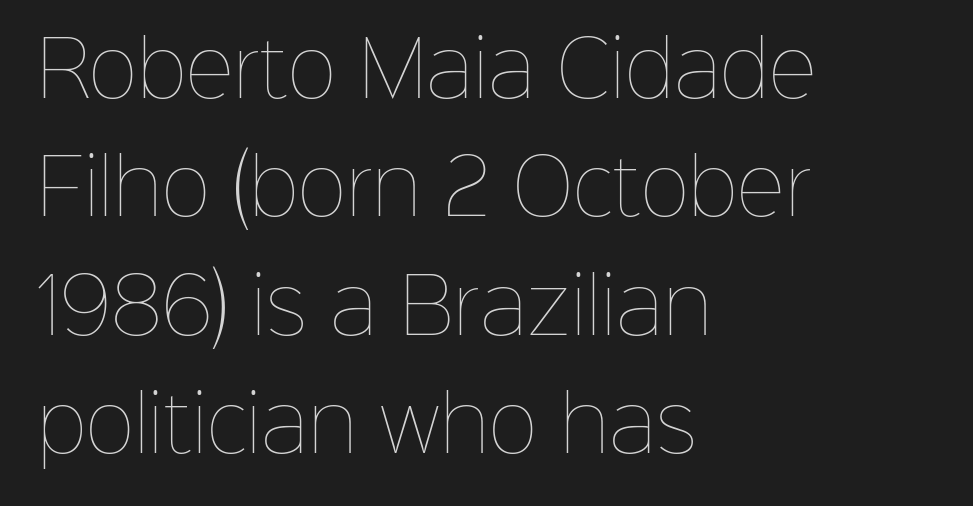
The image shows 75 px thin type, upright; set left-aligned, normal line spacing (1.58x), normal letter spacing, not underlined; low stroke contrast and a medium x-height.
